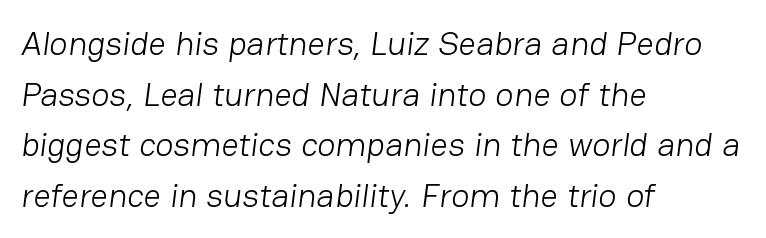
The vertical gap from one line to the next is medium. Vertical stems look standard width or narrower in stroke. Words appear dense and cohesive because spacing is normal. Do the characters align in a grid? No, the font is proportional.
